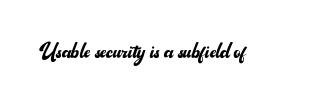
{"bold": "no", "underline": "no", "letter_spacing": "normal", "letter_spacing_em": 0.0, "glyph_px": 27}
